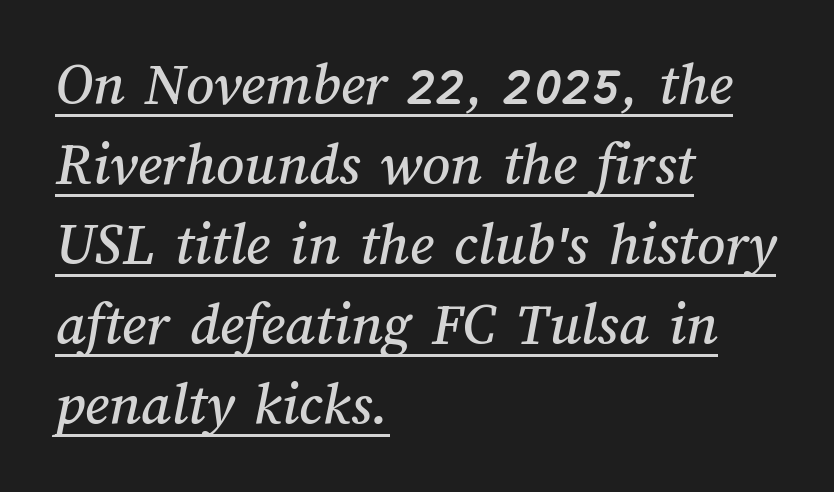
{"width": "normal", "stroke_contrast": "medium", "x_height": "medium", "monospaced": "no", "underline": "yes", "align": "left", "line_spacing": "normal", "line_spacing_ratio": 1.31, "letter_spacing": "normal", "letter_spacing_em": 0.0, "glyph_px": 61}
